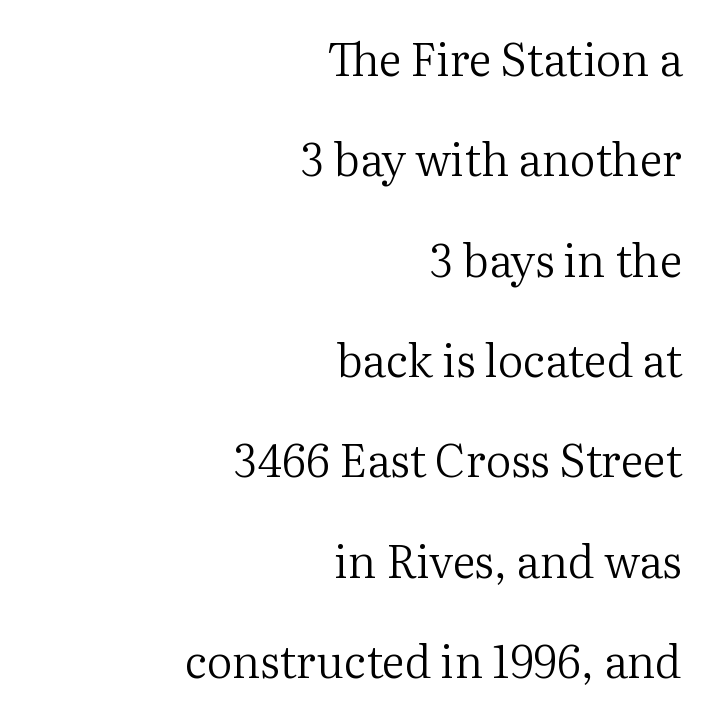
Q: Is the text bold? A: No.
Q: Is the text italic (slanted)? A: No, it is upright.
Q: Is the typeface a serif or a sans-serif typeface? A: Serif.
Q: Is the text underlined? A: No.
Q: How is the paragraph aligned? A: Right-aligned.
Q: Is the spacing between letters normal or unusually wide? A: Normal.
Q: Is the spacing between lines tight, normal or loose? A: Loose.
Q: Width (condensed, normal, or wide)? A: Normal.
Q: Stroke contrast? A: Medium.
Q: x-height? A: Medium.
Q: Monospaced? A: No.
